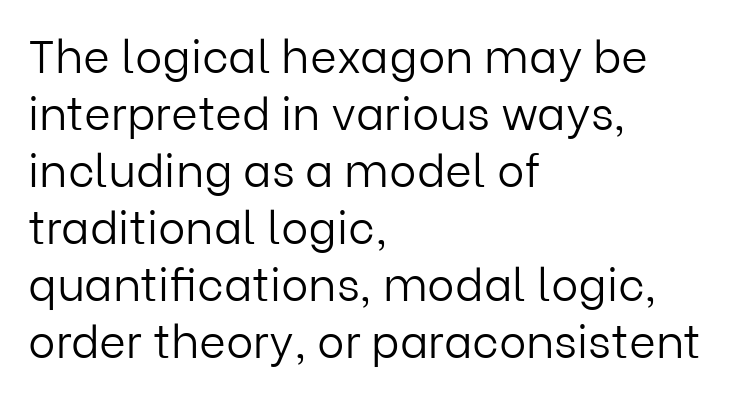
Q: Is the text bold? A: No.
Q: Is the text italic (slanted)? A: No, it is upright.
Q: Is the typeface a serif or a sans-serif typeface? A: Sans-serif.
Q: Is the text underlined? A: No.
Q: How is the paragraph aligned? A: Left-aligned.
Q: Is the spacing between letters normal or unusually wide? A: Normal.
Q: Width (condensed, normal, or wide)? A: Normal.
Q: Stroke contrast? A: Low.
Q: x-height? A: Medium.
Q: Monospaced? A: No.
